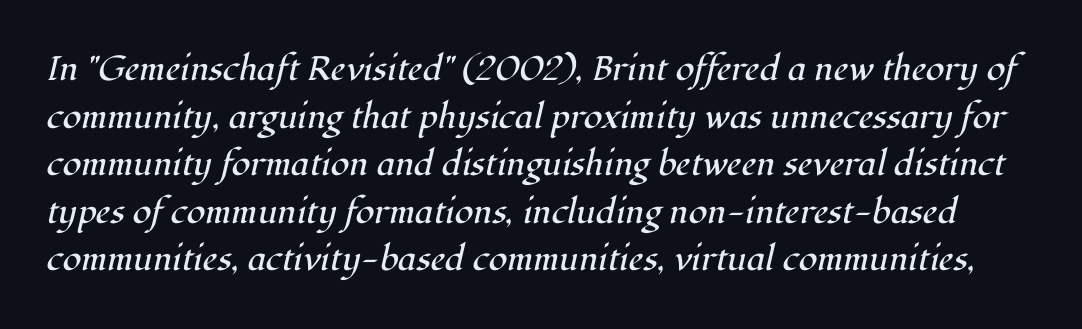
Q: Is the text bold? A: No.
Q: Is the text italic (slanted)? A: Yes, it leans right by about 12 degrees.
Q: Is the typeface a serif or a sans-serif typeface? A: Serif.
Q: Is the text underlined? A: No.
Q: Is the spacing between letters normal or unusually wide? A: Normal.
Q: Is the spacing between lines tight, normal or loose? A: Normal.
Q: Width (condensed, normal, or wide)? A: Normal.
Q: Stroke contrast? A: High.
Q: x-height? A: Medium.
Q: Monospaced? A: No.
